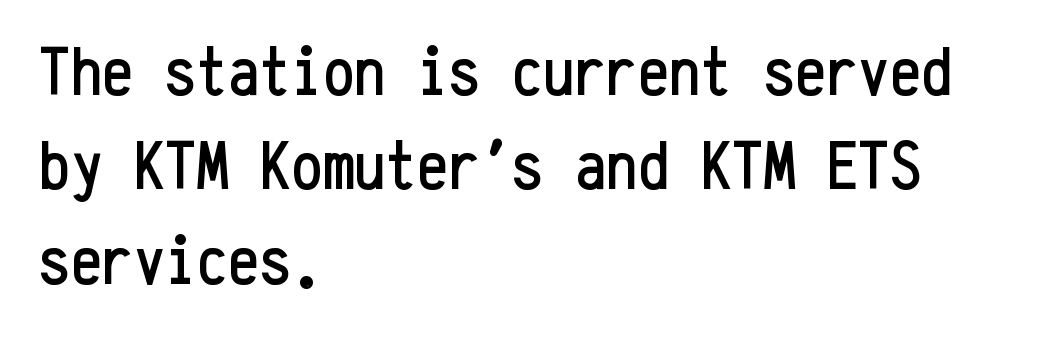
The image shows 70 px condensed sans-serif type, upright, monospaced; set left-aligned, normal line spacing (1.35x), normal letter spacing, not underlined; low stroke contrast and a medium x-height.
